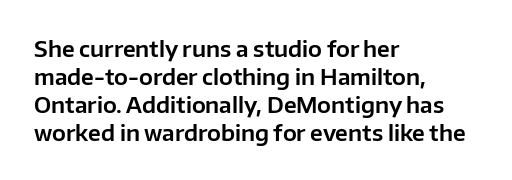
Q: Is the text italic (slanted)? A: No, it is upright.
Q: Is the text underlined? A: No.
Q: How is the paragraph aligned? A: Left-aligned.
Q: Is the spacing between letters normal or unusually wide? A: Normal.
Q: Is the spacing between lines tight, normal or loose? A: Normal.
